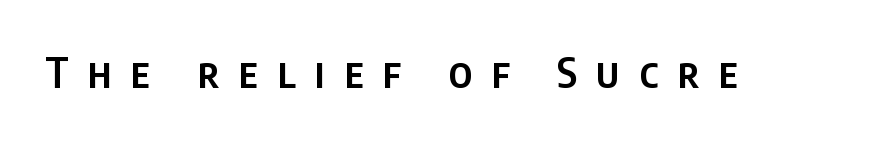
{"serif": "no", "italic": "no", "bold": "semi", "weight": "semibold", "width": "condensed", "stroke_contrast": "low", "x_height": "large", "monospaced": "no", "underline": "no", "letter_spacing": "wide", "letter_spacing_em": 0.47, "glyph_px": 41}
